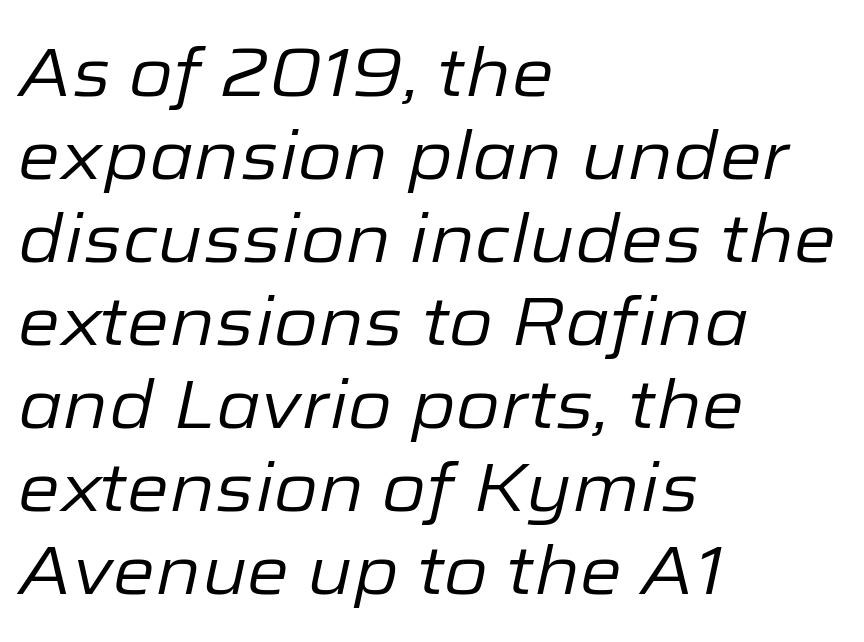
{"italic": "yes", "lean": "right", "slant_degrees": 12, "bold": "no", "weight": "regular", "width": "normal", "stroke_contrast": "low", "x_height": "medium", "monospaced": "no", "underline": "no", "align": "left", "line_spacing_ratio": 1.22, "letter_spacing": "normal", "letter_spacing_em": 0.0, "glyph_px": 68}
